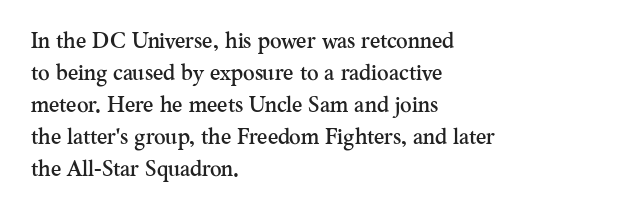
Left-aligned paragraph, ragged on the right. Rendered with straight, roman letterforms. Successive baselines arrive at the customary interval. Descenders are the only things crossing below the line. Is the letter spacing exaggerated? No — it looks like the ordinary default.
